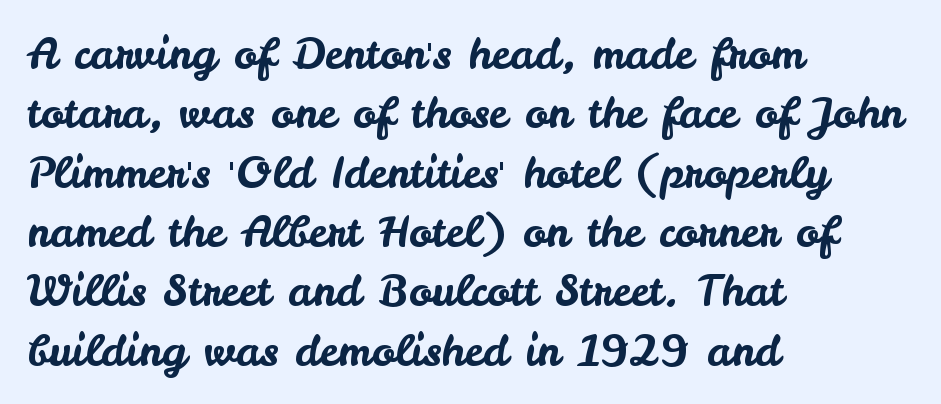
{"serif": "no", "width": "normal", "stroke_contrast": "low", "x_height": "small", "monospaced": "no", "underline": "no", "align": "left", "line_spacing": "normal", "line_spacing_ratio": 1.38, "letter_spacing": "normal", "letter_spacing_em": 0.0, "glyph_px": 43}
